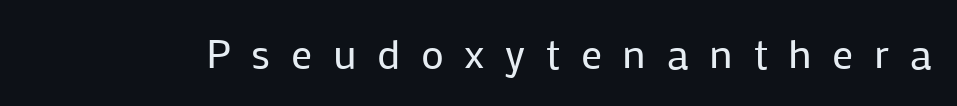
These lines have a slow, spaced-out rhythm from letter to letter. Here the designer chose a conventional face with non-uniform glyph widths. Stem width sits at or under what a default text font uses. The specimen omits any rule beneath the text block's lines. Unlike italic type, these characters show no tilt at all. This rendering employs a face without finishing strokes, i.e., a sans-serif.
